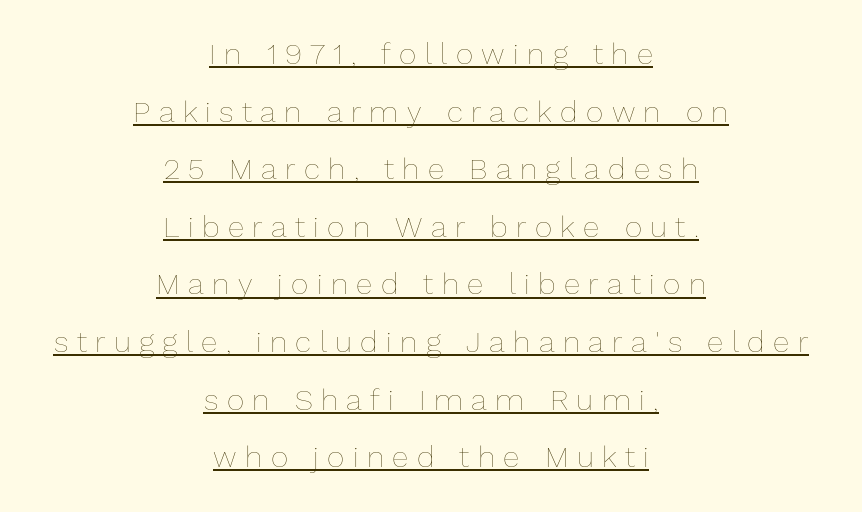
{"italic": "no", "bold": "no", "weight": "thin", "width": "normal", "stroke_contrast": "low", "x_height": "medium", "monospaced": "no", "underline": "yes", "align": "center", "line_spacing": "loose", "line_spacing_ratio": 1.92, "letter_spacing": "wide", "letter_spacing_em": 0.28, "glyph_px": 30}
